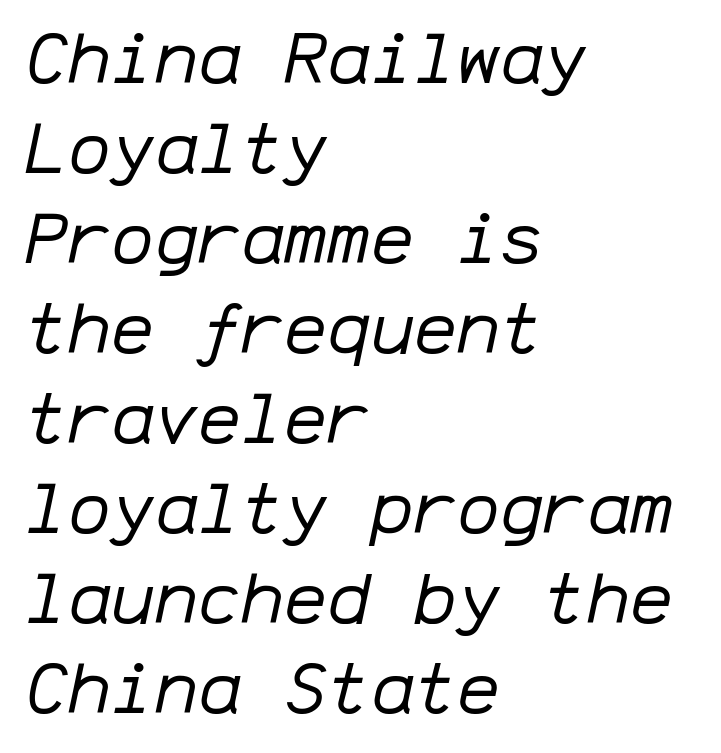
Q: Is the text bold? A: No.
Q: Is the text italic (slanted)? A: Yes, it leans right by about 12 degrees.
Q: Is the text underlined? A: No.
Q: How is the paragraph aligned? A: Left-aligned.
Q: Is the spacing between letters normal or unusually wide? A: Normal.
Q: Is the spacing between lines tight, normal or loose? A: Normal.
Q: Width (condensed, normal, or wide)? A: Normal.
Q: Stroke contrast? A: Low.
Q: x-height? A: Medium.
Q: Monospaced? A: Yes.
